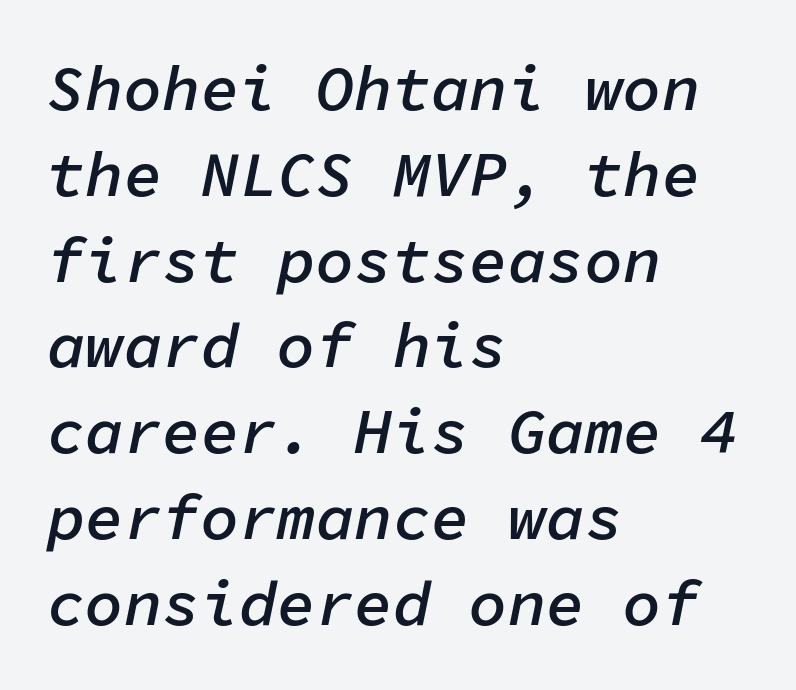
The image shows 64 px semibold type, italic (leaning right), monospaced; set left-aligned, normal line spacing (1.34x), normal letter spacing, not underlined; low stroke contrast and a medium x-height.
